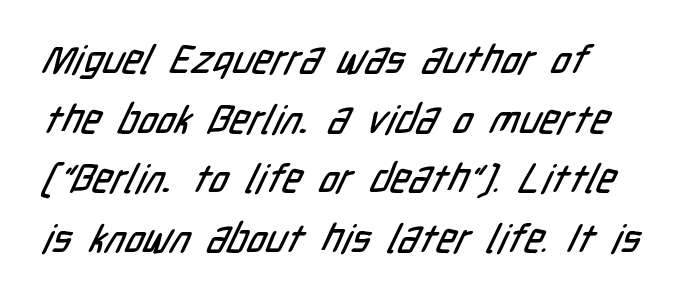
{"serif": "no", "width": "condensed", "stroke_contrast": "low", "x_height": "medium", "monospaced": "no", "underline": "no", "line_spacing": "normal", "line_spacing_ratio": 1.49, "letter_spacing": "normal", "letter_spacing_em": 0.0, "glyph_px": 40}
